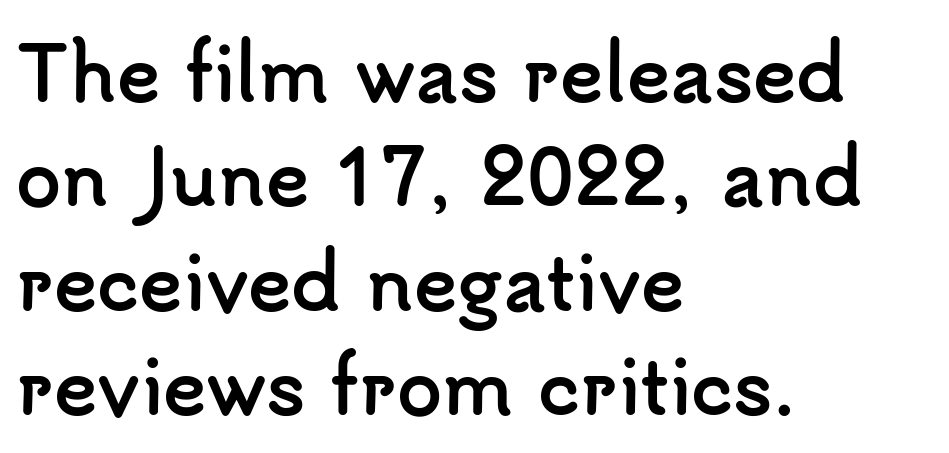
The string is rendered with underlining switched off. Rendered with straight, roman letterforms. What stands out about the letter spacing? Nothing — it is the standard amount. Serifs: no, the terminals of the letterforms are clean.
